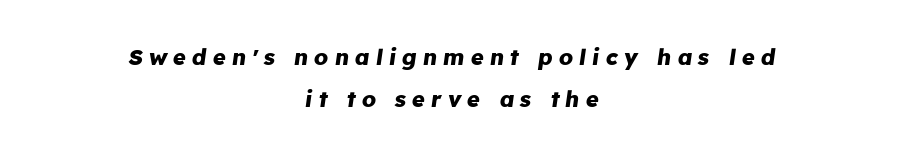
Letters rest on an invisible, unmarked baseline. Observe the wide spacing: letters keep a clear distance from each other. Bold? Absolutely — the strokes are thick and heavy. If you drew a line through each stem, it would be angled.
